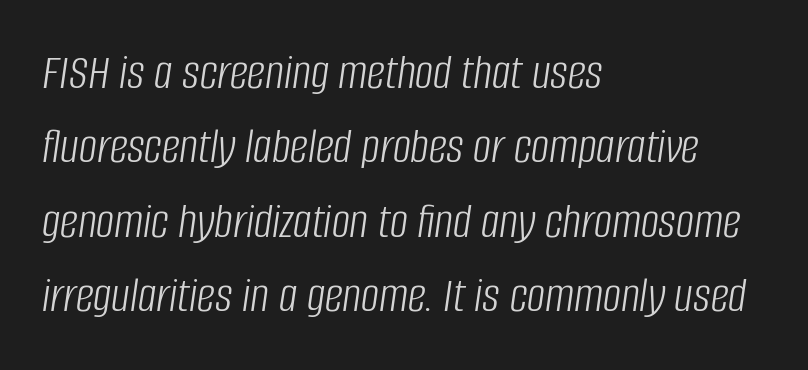
Q: Is the text bold? A: No.
Q: Is the text italic (slanted)? A: Yes, it leans right by about 8 degrees.
Q: Is the text underlined? A: No.
Q: How is the paragraph aligned? A: Left-aligned.
Q: Is the spacing between letters normal or unusually wide? A: Normal.
Q: Is the spacing between lines tight, normal or loose? A: Normal.
Q: Width (condensed, normal, or wide)? A: Condensed.
Q: Stroke contrast? A: Low.
Q: x-height? A: Large.
Q: Monospaced? A: No.
